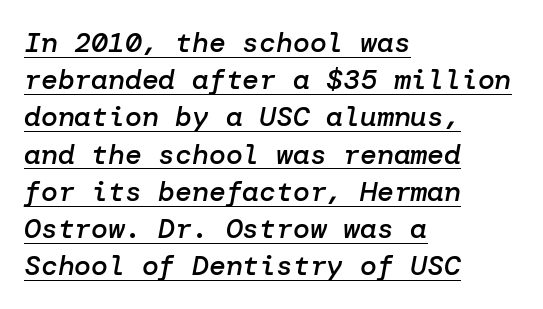
The image shows 28 px semibold type, italic (leaning right); set left-aligned, normal line spacing (1.33x), normal letter spacing, underlined; low stroke contrast and a medium x-height.
